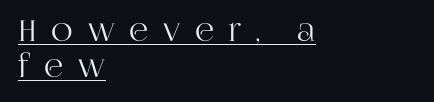
The image shows 30 px serif type, upright; set left-aligned, line spacing 1.19x, unusually wide letter spacing (+0.47 em), underlined; high stroke contrast and a large x-height.
